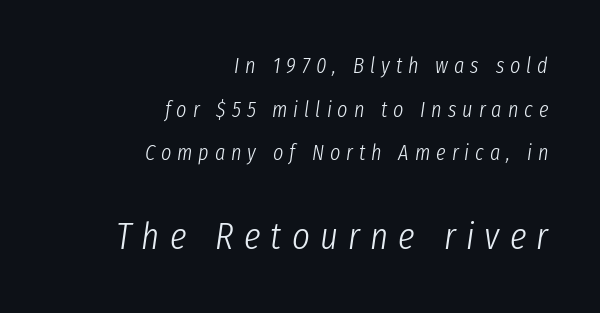
Students, note that the glyphs here are deliberately spaced far apart. The second block has been scaled up relative to the first. If you drew a ruler down the right edge, every line would touch it. Think of a printed novel: that variable character pitch is what you see here. Compared with ordinary roman type, these characters are visibly tilted. The block of text is sparse from top to bottom, with ample space between rows.
